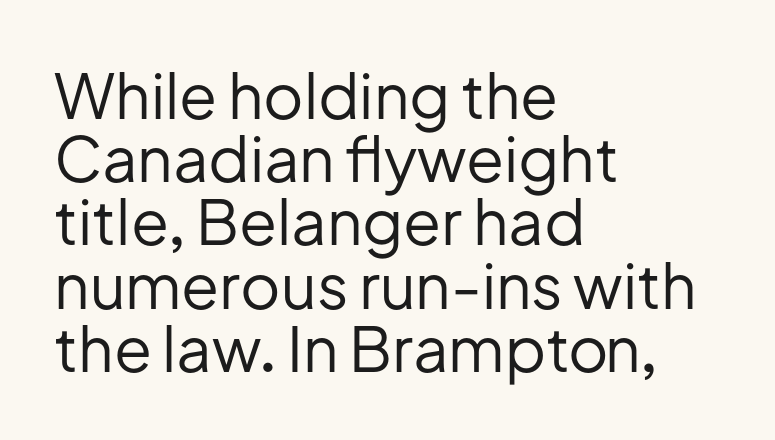
{"serif": "no", "italic": "no", "bold": "no", "weight": "regular", "width": "normal", "stroke_contrast": "low", "x_height": "medium", "monospaced": "no", "underline": "no", "align": "left", "line_spacing": "tight", "line_spacing_ratio": 1.02, "letter_spacing": "normal", "letter_spacing_em": 0.0, "glyph_px": 62}
